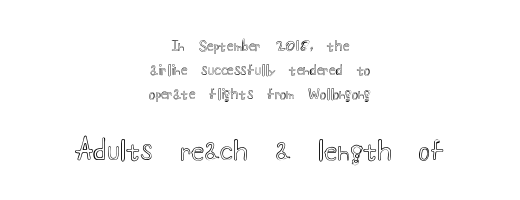
Q: Is the text italic (slanted)? A: No, it is upright.
Q: Is the text underlined? A: No.
Q: How is the paragraph aligned? A: Centered.
Q: Is the spacing between letters normal or unusually wide? A: Normal.
Q: Which block of text is set in a larger size, the first (top) or the second (bottom)? A: The second (bottom) one.
